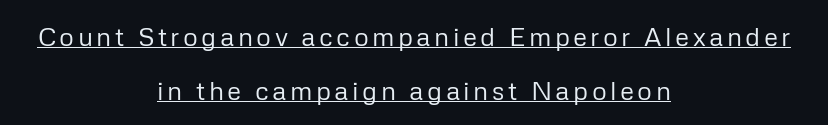
{"italic": "no", "bold": "no", "underline": "yes", "align": "center", "line_spacing": "loose", "line_spacing_ratio": 2.06, "glyph_px": 26}
